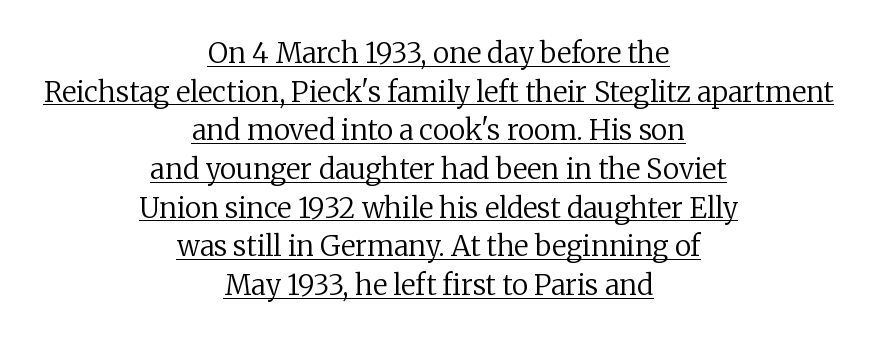
The image shows 28 px regular-weight serif type, upright; set centered, normal line spacing (1.38x), normal letter spacing, underlined; low stroke contrast and a medium x-height.
